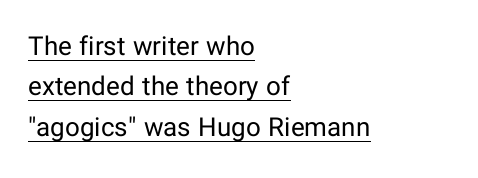
{"italic": "no", "bold": "no", "underline": "yes", "align": "left", "line_spacing": "normal", "line_spacing_ratio": 1.55, "letter_spacing": "normal", "letter_spacing_em": 0.0, "glyph_px": 26}
